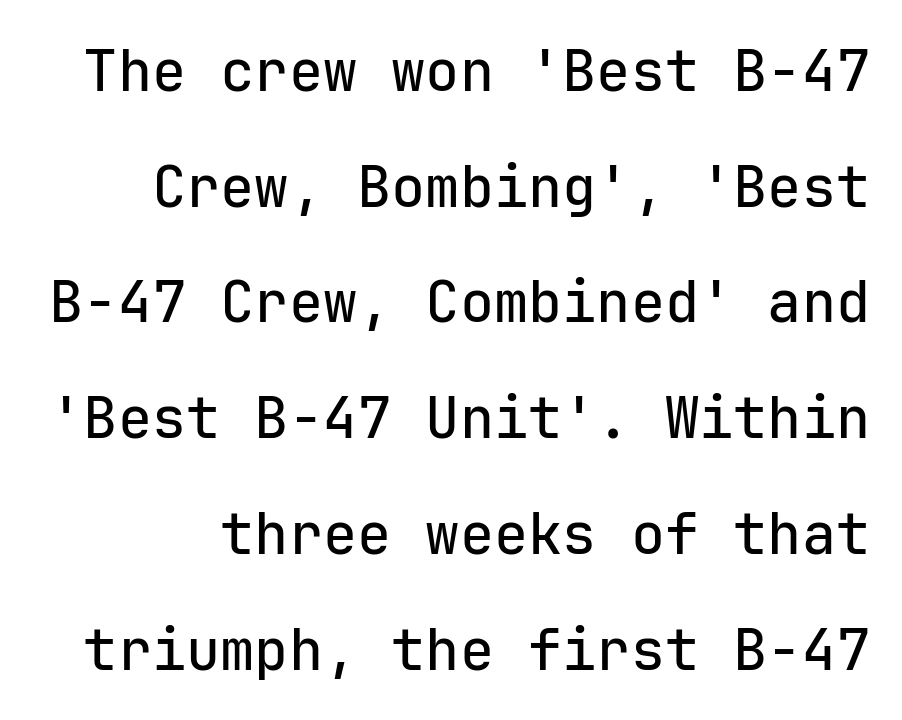
The image shows 57 px sans-serif type, upright, monospaced; set loose line spacing (2.03x), normal letter spacing, not underlined; low stroke contrast and a medium x-height.
